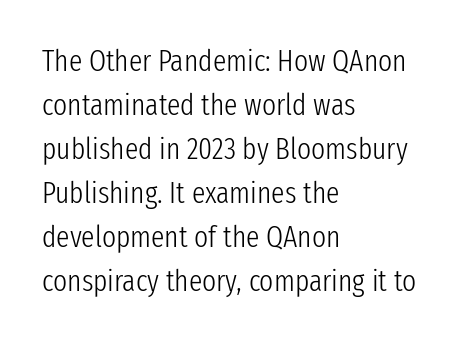
Q: Is the text bold? A: No.
Q: Is the text italic (slanted)? A: No, it is upright.
Q: Is the typeface a serif or a sans-serif typeface? A: Sans-serif.
Q: Is the text underlined? A: No.
Q: How is the paragraph aligned? A: Left-aligned.
Q: Is the spacing between letters normal or unusually wide? A: Normal.
Q: Is the spacing between lines tight, normal or loose? A: Normal.
Q: Width (condensed, normal, or wide)? A: Condensed.
Q: Stroke contrast? A: Low.
Q: x-height? A: Medium.
Q: Monospaced? A: No.
